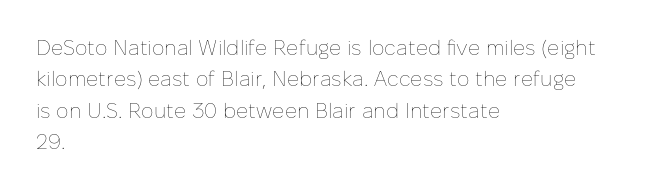
Each row of text sits above clean, open space. Italic? Not at all — the glyphs are vertical. Typeset ragged right — the left edge is the straight one. Each word holds together tightly as a unit, with standard inter-letter gaps. Interline gaps are of average width in this sample.
